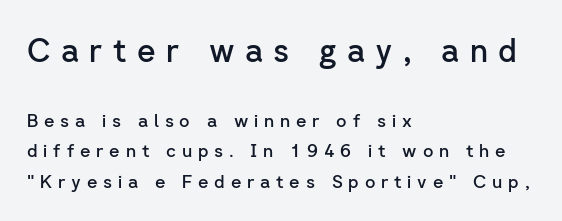
The setting favours the left margin, as ordinary paragraphs usually do. This is the regular roman posture of the typeface. Evenly set lines give the paragraph a standard silhouette. Check the space under the baseline: it is left empty.
